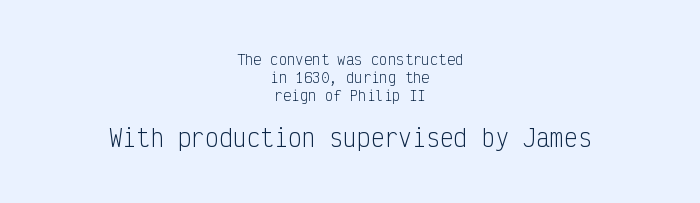
Q: Is the text bold? A: No.
Q: Is the text italic (slanted)? A: No, it is upright.
Q: Is the text underlined? A: No.
Q: How is the paragraph aligned? A: Centered.
Q: Is the spacing between letters normal or unusually wide? A: Normal.
Q: Is the spacing between lines tight, normal or loose? A: Normal.
Q: Which block of text is set in a larger size, the first (top) or the second (bottom)? A: The second (bottom) one.
